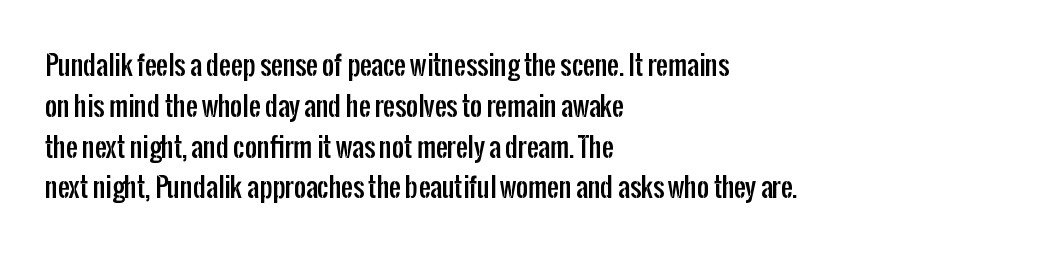
Q: Is the text italic (slanted)? A: No, it is upright.
Q: Is the text underlined? A: No.
Q: How is the paragraph aligned? A: Left-aligned.
Q: Is the spacing between letters normal or unusually wide? A: Normal.
Q: Is the spacing between lines tight, normal or loose? A: Normal.
